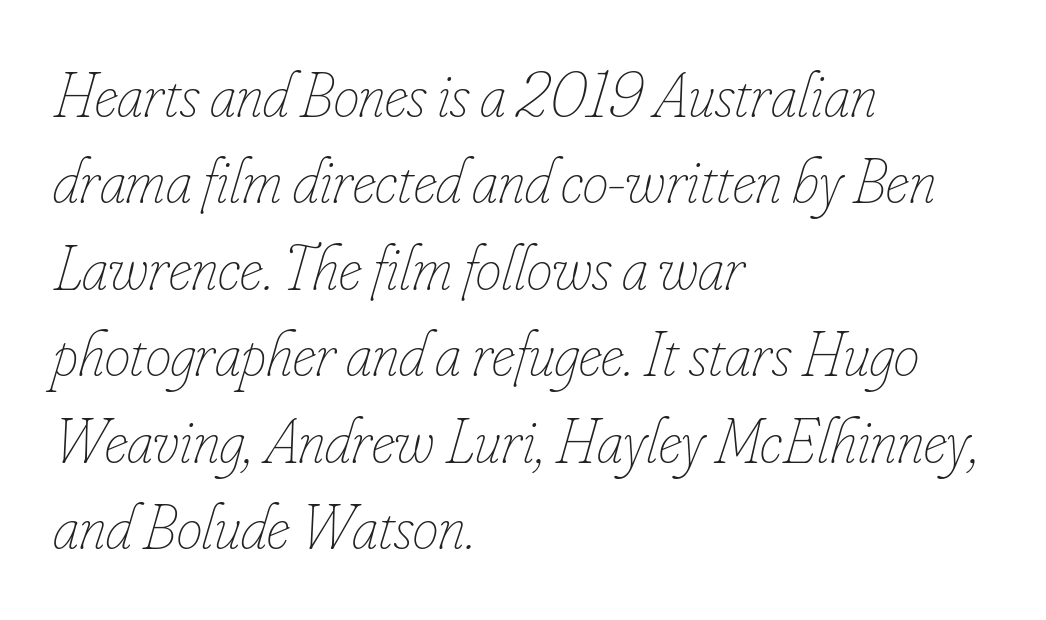
{"italic": "yes", "lean": "right", "slant_degrees": 16, "bold": "no", "weight": "thin", "width": "condensed", "stroke_contrast": "low", "x_height": "small", "monospaced": "no", "underline": "no", "align": "left", "line_spacing": "normal", "line_spacing_ratio": 1.33, "letter_spacing": "normal", "letter_spacing_em": 0.0, "glyph_px": 65}
